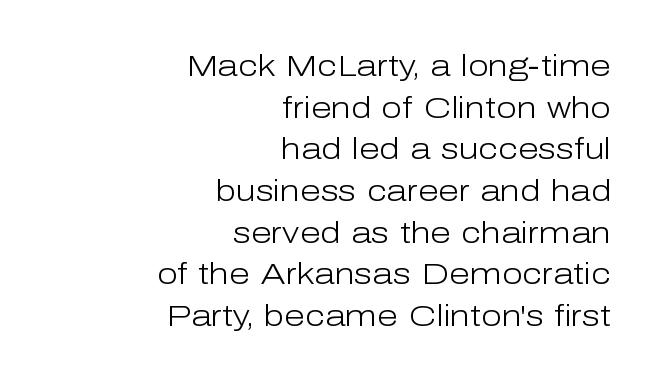
{"serif": "no", "italic": "no", "bold": "no", "weight": "light", "width": "normal", "stroke_contrast": "low", "x_height": "medium", "monospaced": "no", "underline": "no", "align": "right", "line_spacing": "normal", "line_spacing_ratio": 1.39, "letter_spacing": "normal", "letter_spacing_em": 0.0, "glyph_px": 30}
